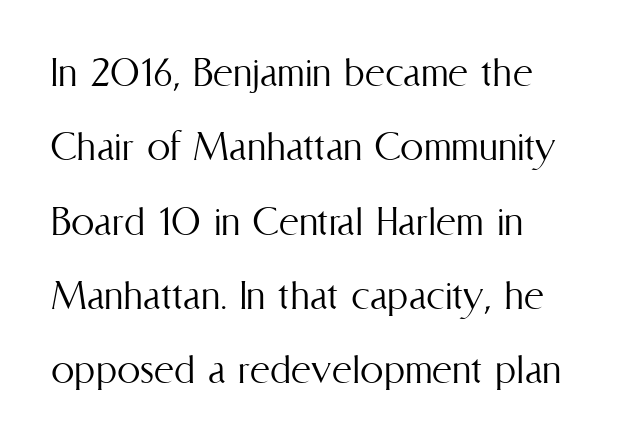
Q: Is the text bold? A: No.
Q: Is the text italic (slanted)? A: No, it is upright.
Q: Is the text underlined? A: No.
Q: How is the paragraph aligned? A: Left-aligned.
Q: Is the spacing between letters normal or unusually wide? A: Normal.
Q: Is the spacing between lines tight, normal or loose? A: Normal.
Q: Width (condensed, normal, or wide)? A: Condensed.
Q: Stroke contrast? A: Medium.
Q: x-height? A: Medium.
Q: Monospaced? A: No.
